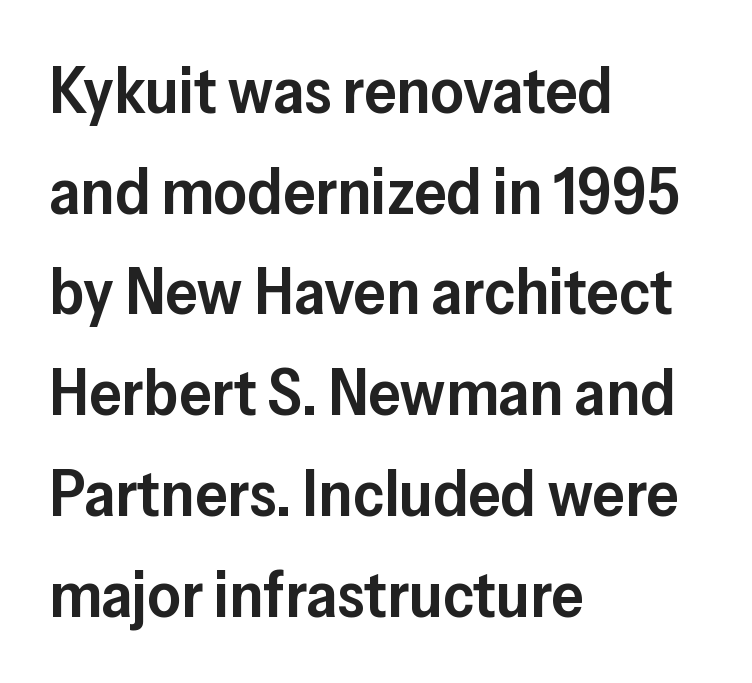
{"serif": "no", "italic": "no", "bold": "semi", "weight": "semibold", "width": "normal", "stroke_contrast": "low", "x_height": "medium", "monospaced": "no", "underline": "no", "align": "left", "line_spacing": "normal", "line_spacing_ratio": 1.55, "letter_spacing": "normal", "letter_spacing_em": 0.0, "glyph_px": 65}
